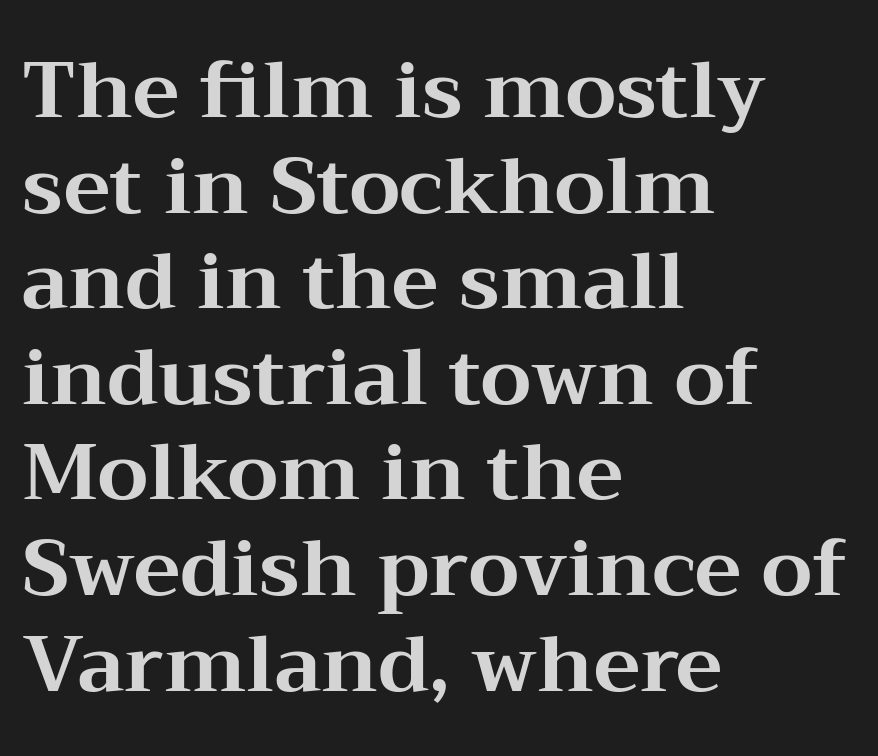
Q: Is the text bold? A: Yes.
Q: Is the text italic (slanted)? A: No, it is upright.
Q: Is the typeface a serif or a sans-serif typeface? A: Serif.
Q: Is the text underlined? A: No.
Q: How is the paragraph aligned? A: Left-aligned.
Q: Is the spacing between letters normal or unusually wide? A: Normal.
Q: Width (condensed, normal, or wide)? A: Wide.
Q: Stroke contrast? A: Medium.
Q: x-height? A: Medium.
Q: Monospaced? A: No.
